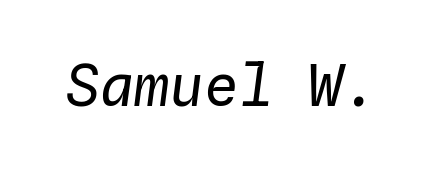
Q: Is the text bold? A: No.
Q: Is the text italic (slanted)? A: Yes, it leans right by about 4 degrees.
Q: Is the text underlined? A: No.
Q: Is the spacing between letters normal or unusually wide? A: Normal.
Q: Width (condensed, normal, or wide)? A: Normal.
Q: Stroke contrast? A: Low.
Q: x-height? A: Medium.
Q: Monospaced? A: Yes.
